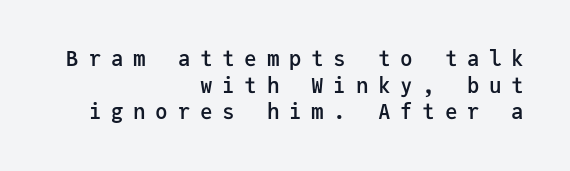
Q: Is the text bold? A: Semi-bold.
Q: Is the text italic (slanted)? A: No, it is upright.
Q: Is the text underlined? A: No.
Q: How is the paragraph aligned? A: Right-aligned.
Q: Is the spacing between letters normal or unusually wide? A: Unusually wide.
Q: Is the spacing between lines tight, normal or loose? A: Normal.
